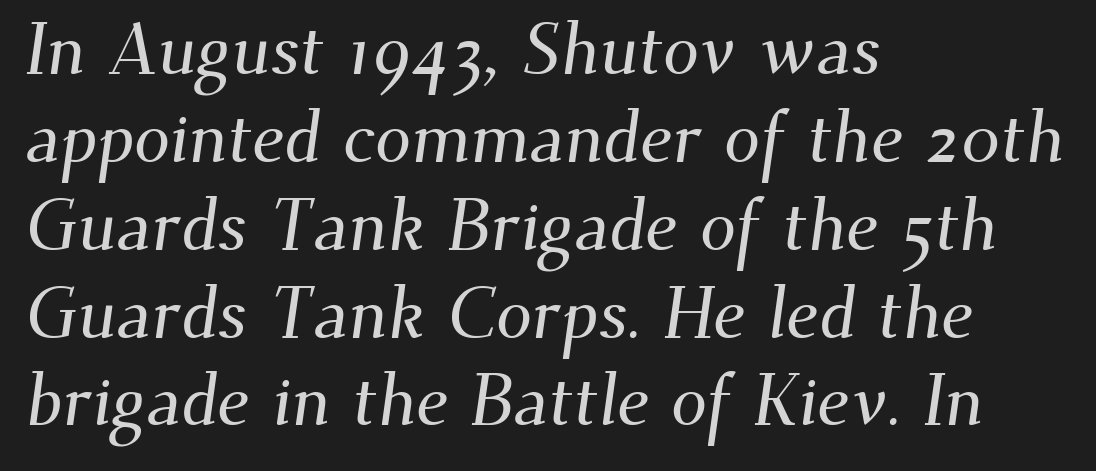
The image shows 72 px serif type; set left-aligned, line spacing 1.22x, normal letter spacing, not underlined; medium stroke contrast and a small x-height.
